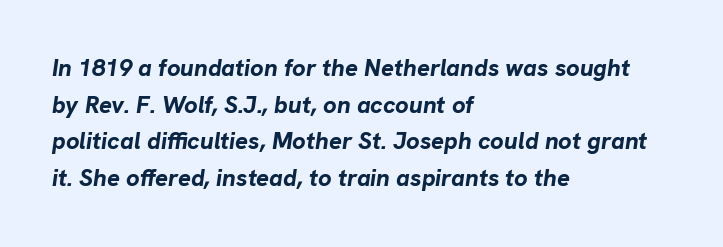
Q: Is the text bold? A: Yes.
Q: Is the text italic (slanted)? A: Yes, it leans right by about 8 degrees.
Q: Is the text underlined? A: No.
Q: How is the paragraph aligned? A: Left-aligned.
Q: Is the spacing between letters normal or unusually wide? A: Normal.
Q: Is the spacing between lines tight, normal or loose? A: Normal.
